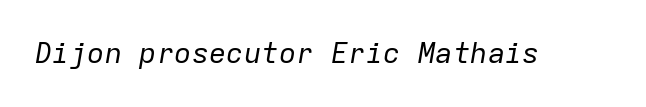
The image shows 29 px regular-weight type, italic (leaning right), monospaced; set normal letter spacing, not underlined; low stroke contrast and a medium x-height.
